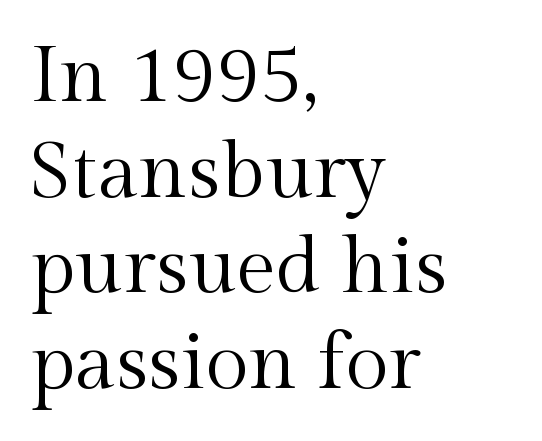
The image shows 79 px regular-weight serif type, upright; set left-aligned, line spacing 1.21x, normal letter spacing, not underlined; a medium x-height.
